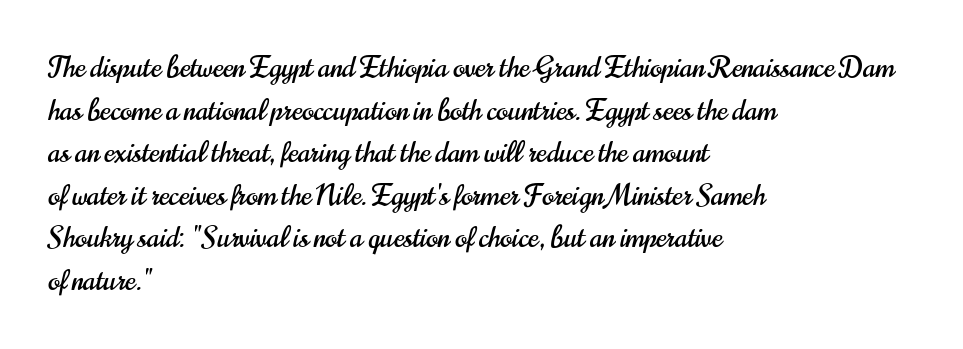
{"serif": "no", "width": "condensed", "stroke_contrast": "high", "x_height": "small", "monospaced": "no", "underline": "no", "align": "left", "line_spacing": "normal", "line_spacing_ratio": 1.52, "letter_spacing": "normal", "letter_spacing_em": 0.0, "glyph_px": 28}
